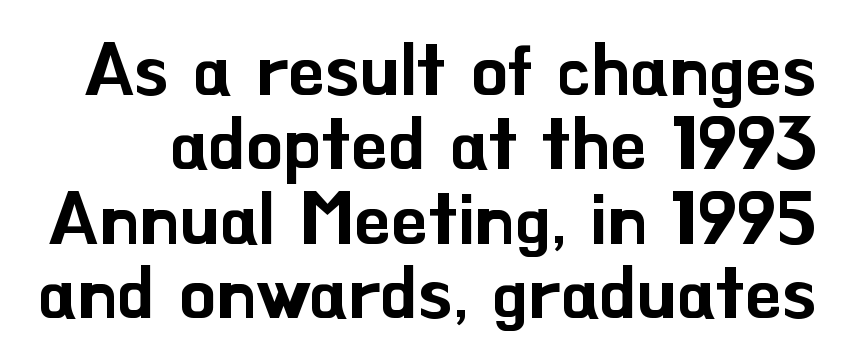
Q: Is the text italic (slanted)? A: No, it is upright.
Q: Is the typeface a serif or a sans-serif typeface? A: Sans-serif.
Q: Is the text underlined? A: No.
Q: Is the spacing between letters normal or unusually wide? A: Normal.
Q: Is the spacing between lines tight, normal or loose? A: Tight.
Q: Width (condensed, normal, or wide)? A: Normal.
Q: Stroke contrast? A: Low.
Q: x-height? A: Small.
Q: Monospaced? A: No.
